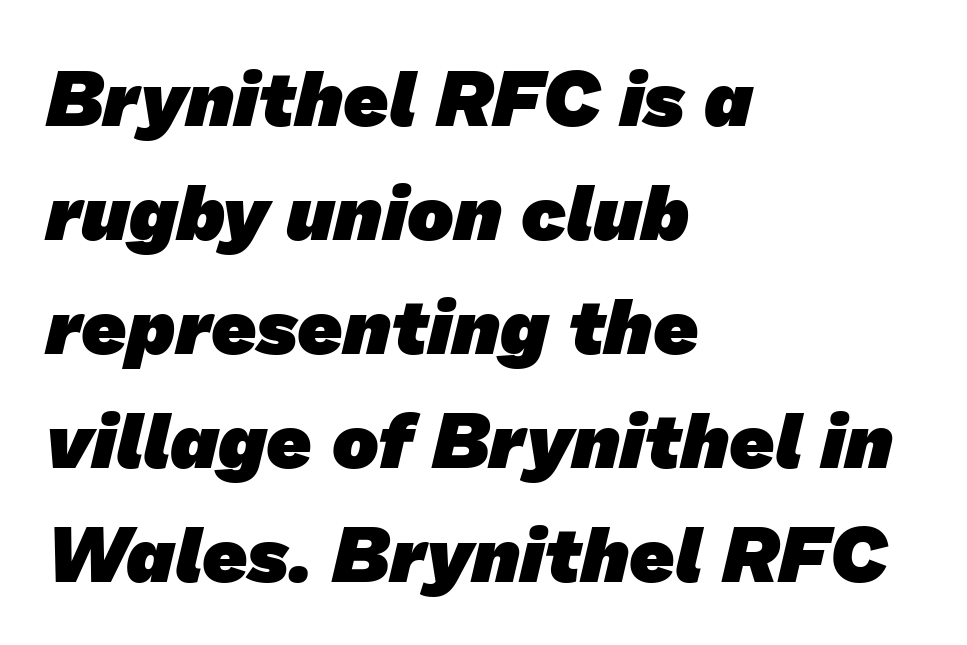
{"serif": "no", "bold": "yes", "weight": "heavy", "width": "normal", "stroke_contrast": "low", "x_height": "medium", "monospaced": "no", "underline": "no", "align": "left", "line_spacing": "normal", "line_spacing_ratio": 1.46, "letter_spacing": "normal", "letter_spacing_em": 0.0, "glyph_px": 78}
